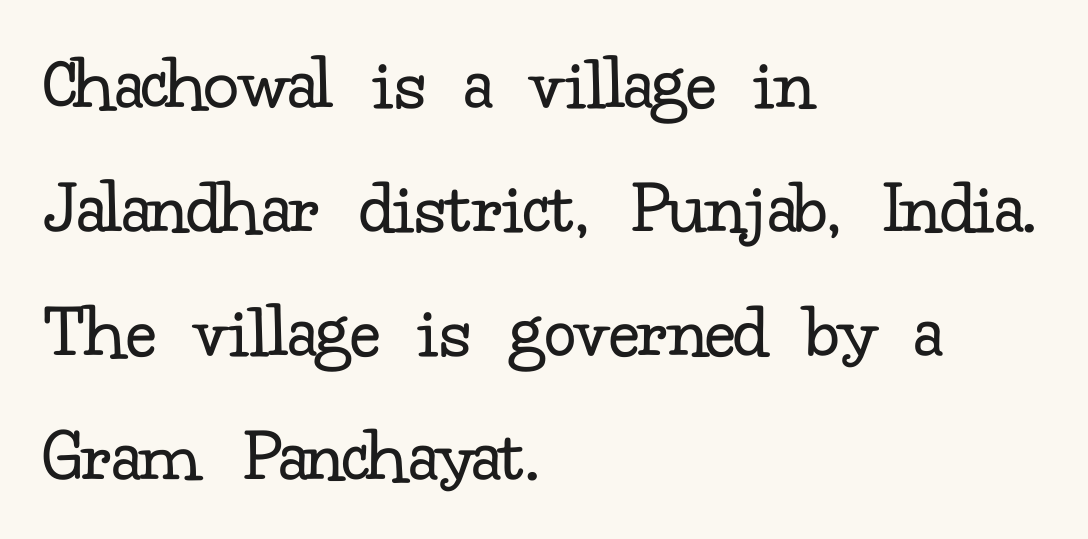
Note the varied advance widths — an 'i' is clearly narrower than an 'm'. Examine the stroke ends and you'll spot serifs. Line starts are locked; line ends wander. In terms of leading, this rendering sits right in the middle.
